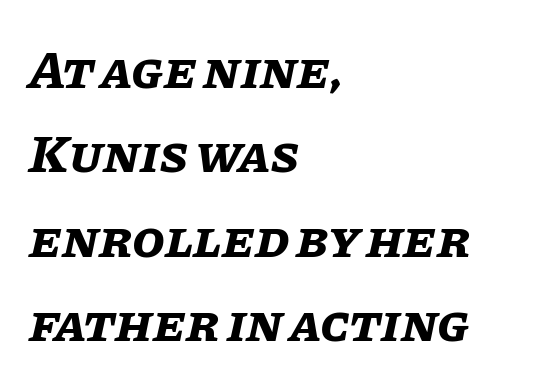
Emphasis-style slanted type is in use. This sample has the flowing, uneven cadence of proportional lettering. The words here are not underlined. Casual observation: everything's shoved over to the left.
